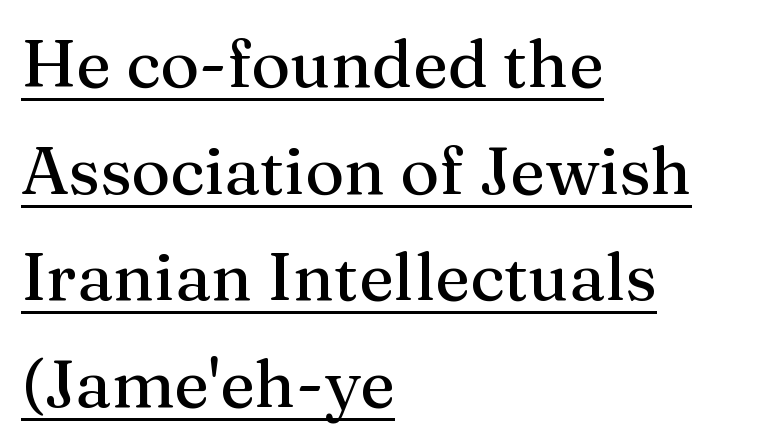
Q: Is the text italic (slanted)? A: No, it is upright.
Q: Is the typeface a serif or a sans-serif typeface? A: Serif.
Q: Is the text underlined? A: Yes.
Q: How is the paragraph aligned? A: Left-aligned.
Q: Is the spacing between letters normal or unusually wide? A: Normal.
Q: Is the spacing between lines tight, normal or loose? A: Normal.
Q: Width (condensed, normal, or wide)? A: Normal.
Q: Stroke contrast? A: Medium.
Q: x-height? A: Medium.
Q: Monospaced? A: No.
